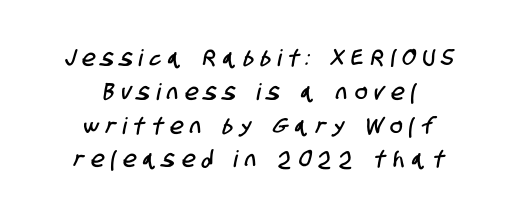
Letter spacing: wide. If you folded the block vertically in half, each line would mirror itself in length. Is there much room between lines? A standard amount, neither cramped nor airy. The space beneath each line is pristine and unruled.
